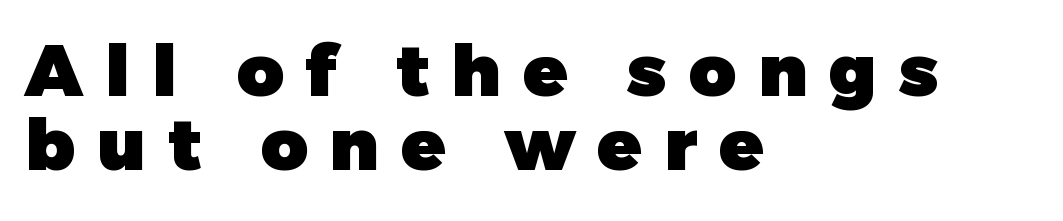
Students, this is bold: see how much ink each stroke carries. If you drew a ruler down the left edge, every line would touch it. Upright lettering throughout. The string is rendered with underlining switched off.
